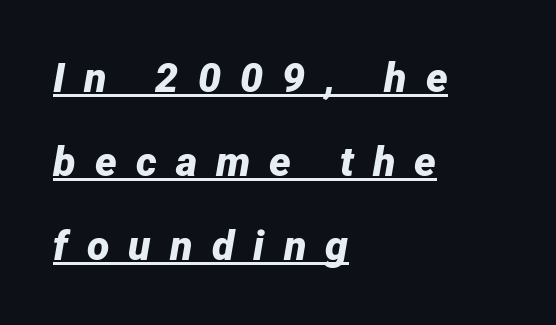
The image shows 41 px bold type, italic (leaning right); set left-aligned, loose line spacing (2.05x), unusually wide letter spacing (+0.47 em), underlined; low stroke contrast and a medium x-height.
